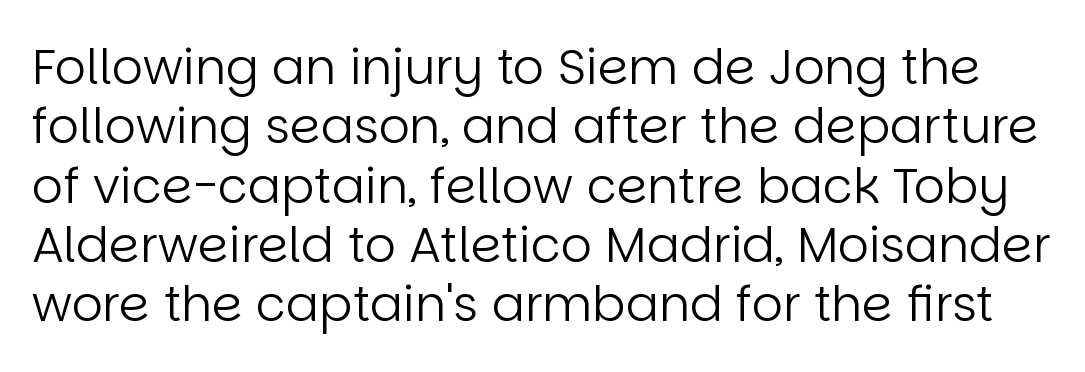
The image shows 49 px regular-weight sans-serif type, upright; set line spacing 1.21x, normal letter spacing, not underlined; low stroke contrast and a large x-height.
